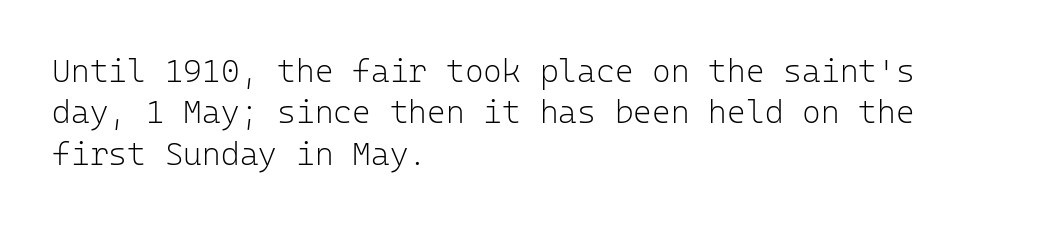
Q: Is the text bold? A: No.
Q: Is the text italic (slanted)? A: No, it is upright.
Q: Is the typeface a serif or a sans-serif typeface? A: Sans-serif.
Q: Is the text underlined? A: No.
Q: How is the paragraph aligned? A: Left-aligned.
Q: Is the spacing between letters normal or unusually wide? A: Normal.
Q: Is the spacing between lines tight, normal or loose? A: Normal.
Q: Width (condensed, normal, or wide)? A: Normal.
Q: Stroke contrast? A: Low.
Q: x-height? A: Medium.
Q: Monospaced? A: Yes.
